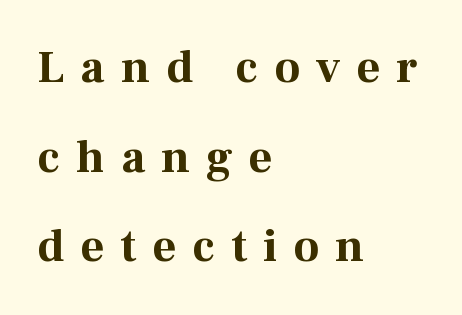
The font family rendered here belongs to the serif group. The passage shown has open, widely tracked lettering throughout. Caption: multi-line text, flush left, ragged right. Posture: upright roman. Do the characters align in a grid? No, the font is proportional. Underlining? Definitely not there.
